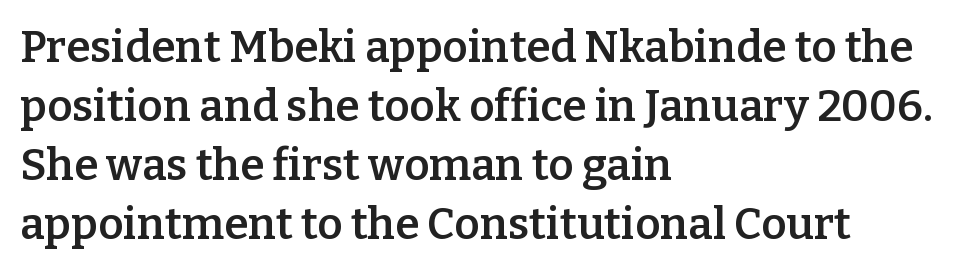
The image shows 44 px semibold serif type, upright; set left-aligned, normal line spacing (1.34x), normal letter spacing, not underlined; low stroke contrast and a medium x-height.
